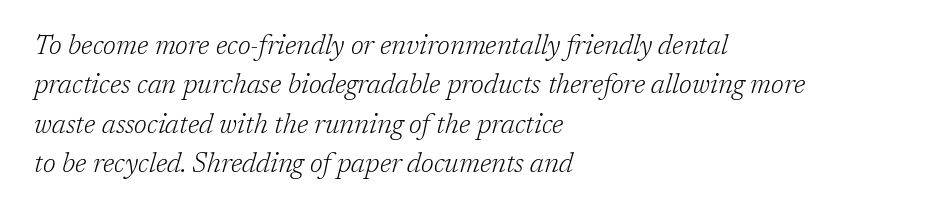
Q: Is the text bold? A: No.
Q: Is the text italic (slanted)? A: Yes, it leans right by about 17 degrees.
Q: Is the text underlined? A: No.
Q: How is the paragraph aligned? A: Left-aligned.
Q: Is the spacing between letters normal or unusually wide? A: Normal.
Q: Is the spacing between lines tight, normal or loose? A: Normal.
